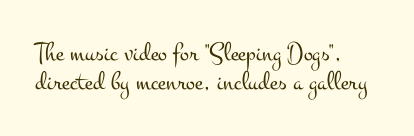
{"bold": "no", "underline": "no", "align": "left", "line_spacing": "tight", "line_spacing_ratio": 1.06, "letter_spacing": "normal", "letter_spacing_em": 0.0, "glyph_px": 27}
